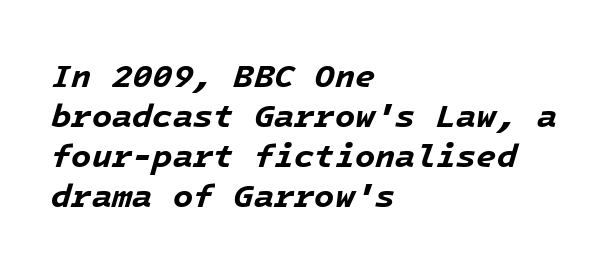
Q: Is the text bold? A: Yes.
Q: Is the text italic (slanted)? A: Yes, it leans right by about 16 degrees.
Q: Is the text underlined? A: No.
Q: How is the paragraph aligned? A: Left-aligned.
Q: Is the spacing between letters normal or unusually wide? A: Normal.
Q: Width (condensed, normal, or wide)? A: Normal.
Q: Stroke contrast? A: Low.
Q: x-height? A: Medium.
